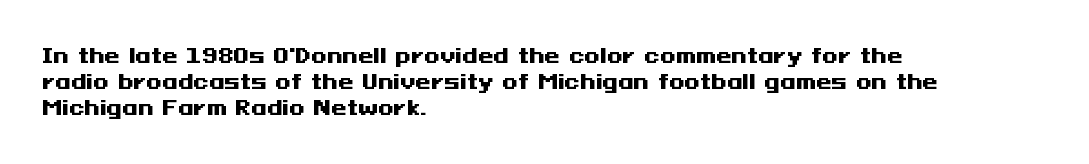
Leftover space on each line is placed entirely after the last word. Honestly, the row spacing looks completely unremarkable. This sample uses an upright cut, with every glyph sitting square on the baseline. A typesetter would call this zero additional tracking. Check the space under the baseline: it is left empty.
